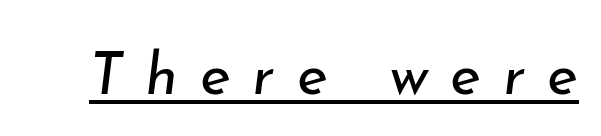
The image shows 59 px regular-weight type, italic (leaning right); set unusually wide letter spacing (+0.37 em), underlined; low stroke contrast and a small x-height.
